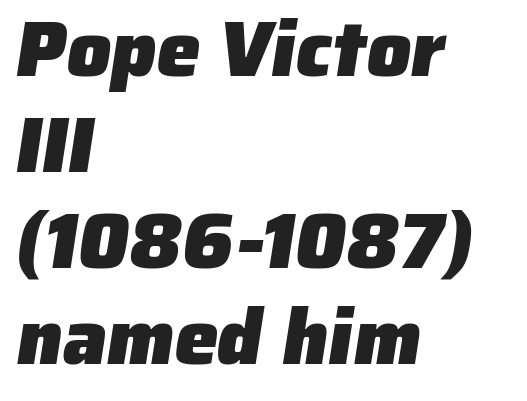
The image shows 78 px heavy sans-serif type; set left-aligned, line spacing 1.23x, normal letter spacing, not underlined; low stroke contrast and a medium x-height.
